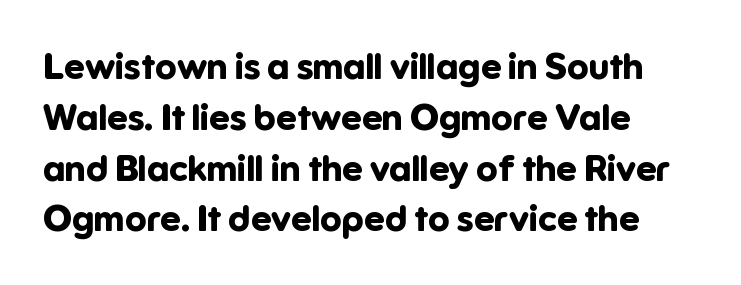
The image shows 36 px bold sans-serif type, upright; set left-aligned, normal line spacing (1.41x), normal letter spacing, not underlined; low stroke contrast and a medium x-height.
